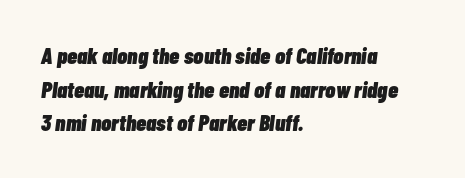
Q: Is the text bold? A: Yes.
Q: Is the text italic (slanted)? A: Yes, it leans right by about 7 degrees.
Q: Is the text underlined? A: No.
Q: How is the paragraph aligned? A: Left-aligned.
Q: Is the spacing between letters normal or unusually wide? A: Normal.
Q: Is the spacing between lines tight, normal or loose? A: Normal.
